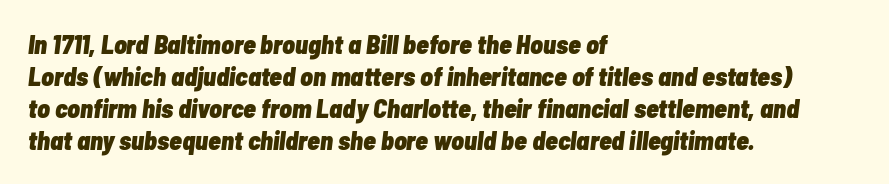
Q: Is the text bold? A: Yes.
Q: Is the text italic (slanted)? A: Yes, it leans right by about 7 degrees.
Q: Is the text underlined? A: No.
Q: How is the paragraph aligned? A: Left-aligned.
Q: Is the spacing between letters normal or unusually wide? A: Normal.
